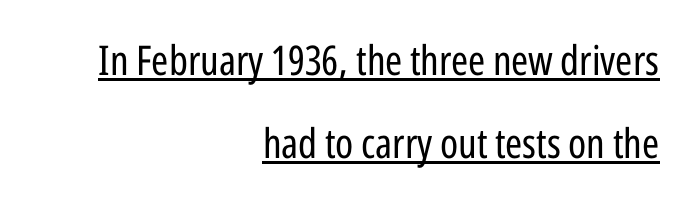
Each letter keeps its own natural width here, so spacing adapts to shape. Visually the block forms a straight wall on the right and a jagged coastline on the left. The letters carry no serifs — their stems end cleanly without finishing strokes. A rule runs beneath these lines of type. Stroke thickness stays within the range of a standard reading face or lighter.
